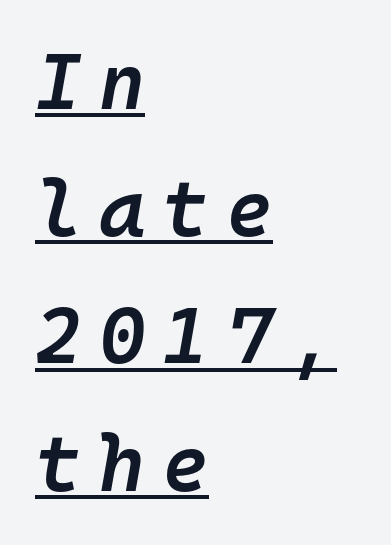
{"italic": "yes", "lean": "right", "slant_degrees": 10, "bold": "semi", "weight": "semibold", "width": "normal", "stroke_contrast": "low", "x_height": "medium", "monospaced": "yes", "underline": "yes", "align": "left", "line_spacing": "normal", "line_spacing_ratio": 1.61, "letter_spacing": "wide", "letter_spacing_em": 0.22, "glyph_px": 79}
